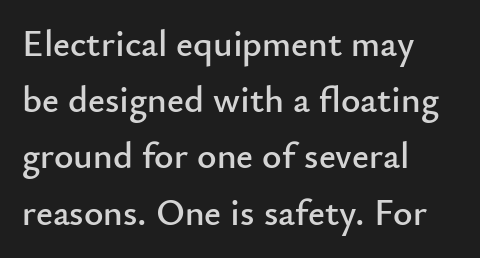
Q: Is the text italic (slanted)? A: No, it is upright.
Q: Is the typeface a serif or a sans-serif typeface? A: Sans-serif.
Q: Is the text underlined? A: No.
Q: How is the paragraph aligned? A: Left-aligned.
Q: Is the spacing between letters normal or unusually wide? A: Normal.
Q: Is the spacing between lines tight, normal or loose? A: Normal.
Q: Width (condensed, normal, or wide)? A: Normal.
Q: Stroke contrast? A: Low.
Q: x-height? A: Small.
Q: Monospaced? A: No.
